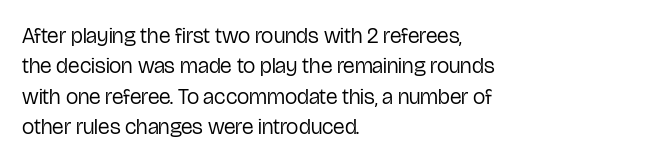
{"italic": "no", "bold": "no", "underline": "no", "align": "left", "line_spacing": "normal", "line_spacing_ratio": 1.38, "letter_spacing": "normal", "letter_spacing_em": 0.0, "glyph_px": 22}
